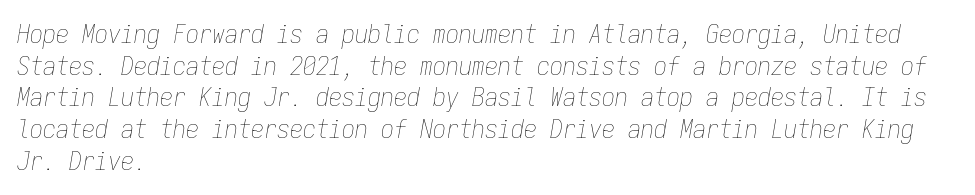
The image shows 26 px text type, italic (leaning right); set left-aligned, line spacing 1.22x, normal letter spacing, not underlined.
